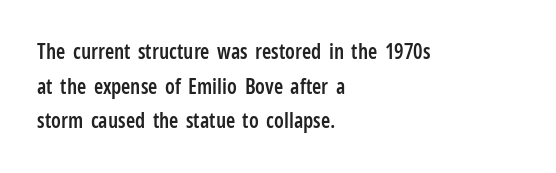
How are the letters spaced? Ordinarily, with no added tracking. Descender tails drop into unmarked territory. Compared with a centered layout, this one pins lines to the left instead. Quick note: not italic, upright. In terms of weight, the rendering is demibold, just under bold.
